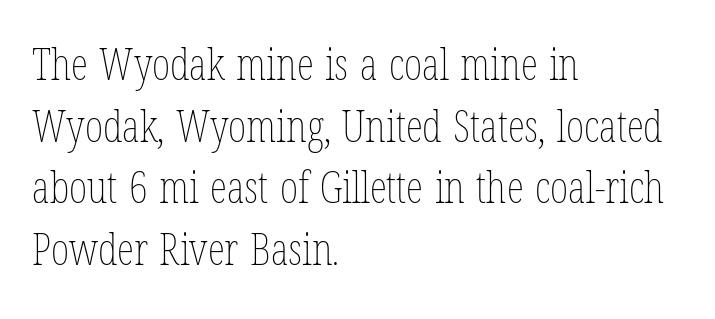
The rows are spaced the way most documents space them. Reading down the block, your eye returns to a fixed left position each line. You can tell it's not italic because the verticals are truly vertical. Looks like regular typesetting: each glyph gets only the width it needs.
